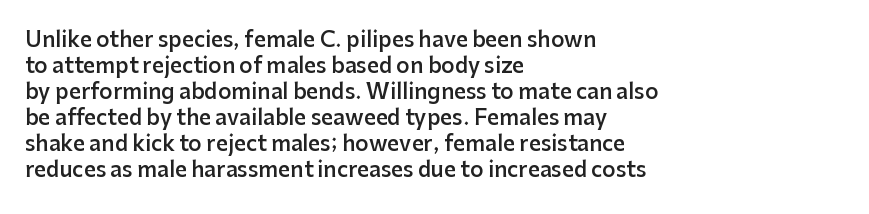
Set as a demibold, roughly 600 on the weight scale. Letter spacing: default. Where is the straight margin? On the left. Designer's note — italics off, roman on. Descenders are the only things crossing below the line.
